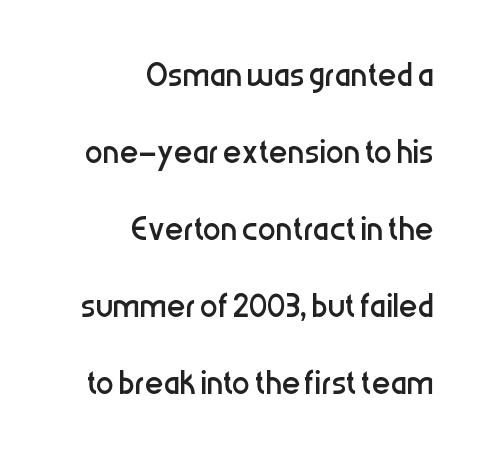
{"serif": "no", "italic": "no", "bold": "no", "weight": "regular", "width": "condensed", "stroke_contrast": "low", "x_height": "medium", "monospaced": "no", "underline": "no", "align": "right", "line_spacing_ratio": 1.71, "letter_spacing": "normal", "letter_spacing_em": 0.0, "glyph_px": 45}
